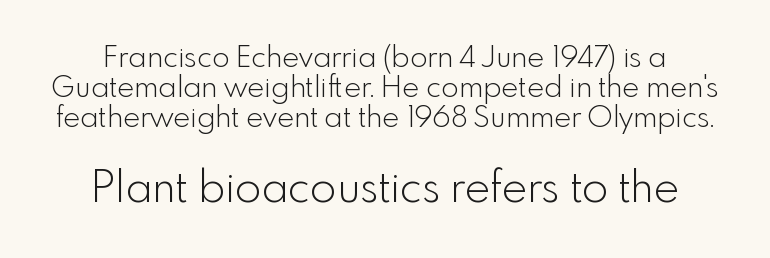
{"serif": "no", "italic": "no", "bold": "no", "weight": "light", "width": "normal", "x_height": "small", "monospaced": "no", "underline": "no", "line_spacing": "tight", "line_spacing_ratio": 1.03, "letter_spacing": "normal", "letter_spacing_em": 0.0, "larger_block": "second", "size_ratio": 1.48, "glyph_px": 43}
